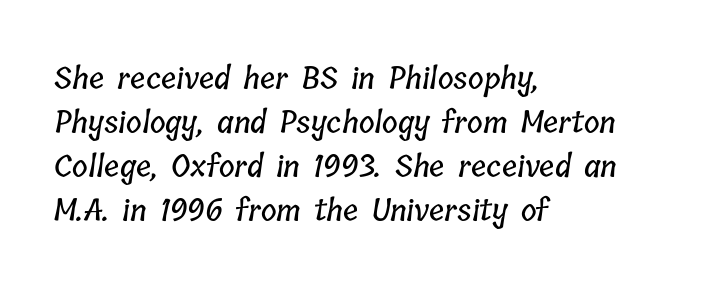
{"width": "condensed", "stroke_contrast": "low", "x_height": "medium", "monospaced": "no", "underline": "no", "align": "left", "line_spacing": "normal", "line_spacing_ratio": 1.47, "letter_spacing": "normal", "letter_spacing_em": 0.0, "glyph_px": 30}
